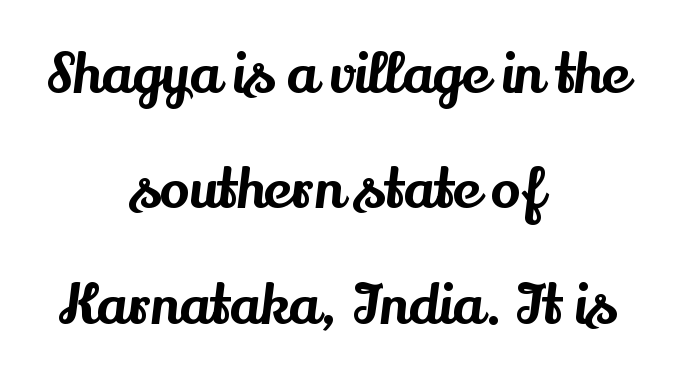
Descenders hang freely into open space. Do the characters align in a grid? No, the font is proportional. These lines are centered, leaving both edges ragged. Typographically, this falls in the serif category. A typesetter would call this zero additional tracking.
